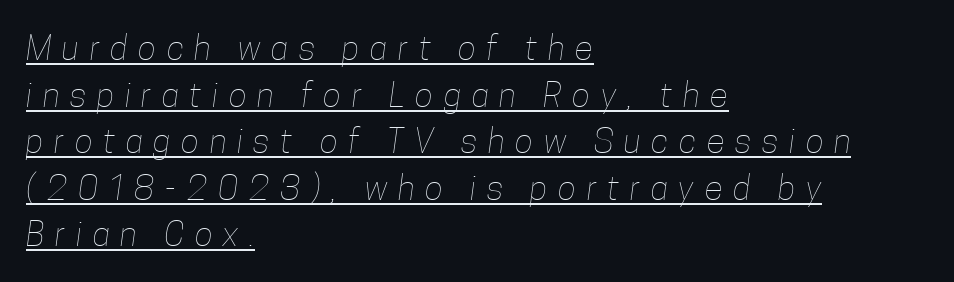
{"bold": "no", "weight": "thin", "width": "condensed", "stroke_contrast": "low", "x_height": "medium", "monospaced": "no", "underline": "yes", "align": "left", "line_spacing": "normal", "line_spacing_ratio": 1.37, "letter_spacing": "wide", "letter_spacing_em": 0.31, "glyph_px": 34}
